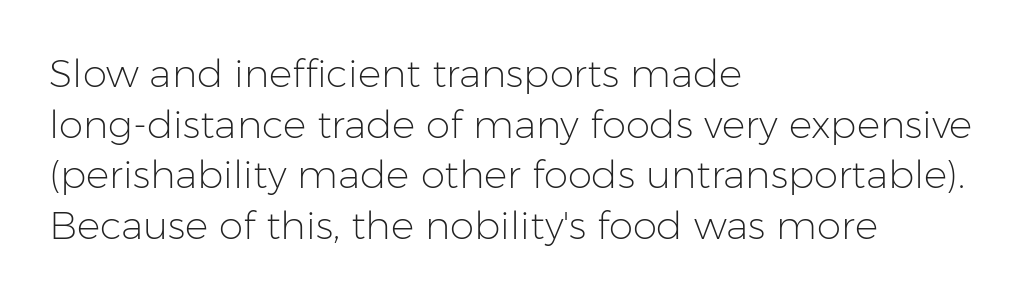
This rendering employs a face without finishing strokes, i.e., a sans-serif. Summary of weight: not heavy and not bold. Has an underline been added? It has not. Italic? Not at all — the glyphs are vertical. Alignment: flush left. You could not count columns in this text — the font is proportionally spaced.
